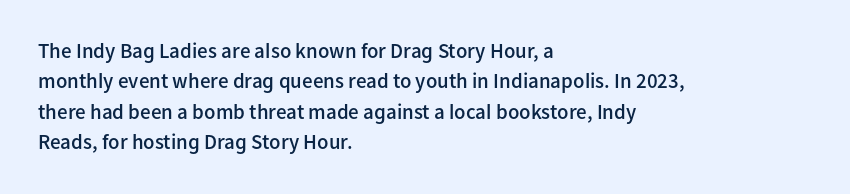
{"italic": "no", "bold": "semi", "underline": "no", "align": "left", "line_spacing": "normal", "line_spacing_ratio": 1.45, "letter_spacing": "normal", "letter_spacing_em": 0.0, "glyph_px": 21}
